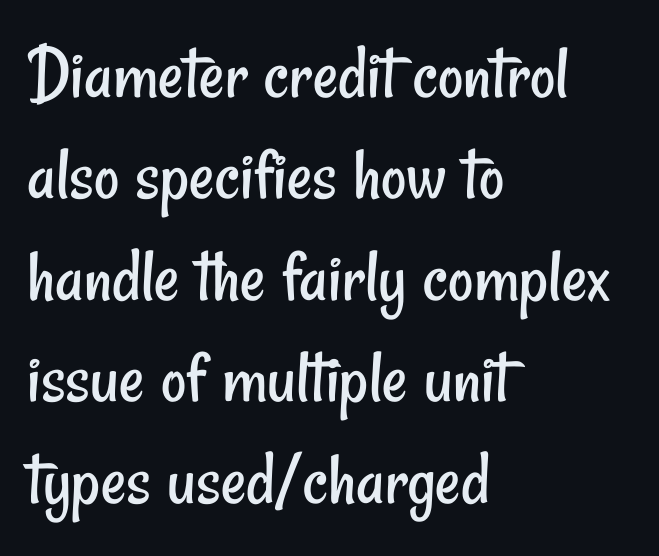
Typeset ragged right — the left edge is the straight one. Think standard paragraph weight, or any step lighter than that. In terms of letterform style, serifs are entirely absent. Evenly set lines give the paragraph a standard silhouette. Has an underline been added? It has not.
